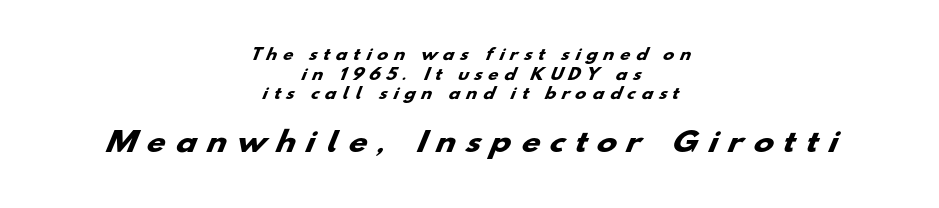
The image shows 27 px bold type; set centered, normal line spacing (1.31x), unusually wide letter spacing (+0.41 em), not underlined; the second (bottom) block is 1.8x larger.
